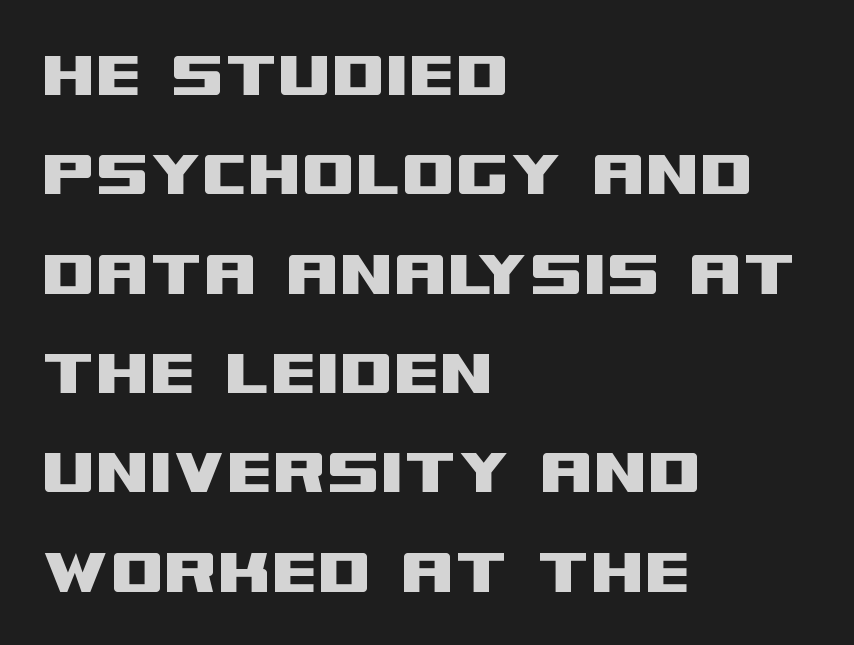
Q: Is the text italic (slanted)? A: No, it is upright.
Q: Is the typeface a serif or a sans-serif typeface? A: Sans-serif.
Q: Is the text underlined? A: No.
Q: How is the paragraph aligned? A: Left-aligned.
Q: Is the spacing between letters normal or unusually wide? A: Normal.
Q: Is the spacing between lines tight, normal or loose? A: Normal.
Q: Width (condensed, normal, or wide)? A: Wide.
Q: Stroke contrast? A: Medium.
Q: x-height? A: Large.
Q: Monospaced? A: No.
